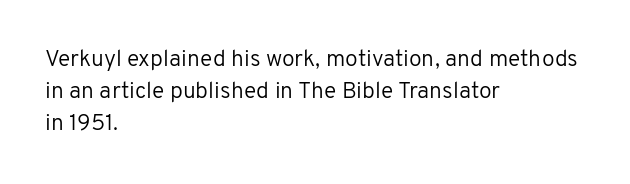
Q: Is the text bold? A: No.
Q: Is the text italic (slanted)? A: No, it is upright.
Q: Is the text underlined? A: No.
Q: How is the paragraph aligned? A: Left-aligned.
Q: Is the spacing between letters normal or unusually wide? A: Normal.
Q: Is the spacing between lines tight, normal or loose? A: Normal.
